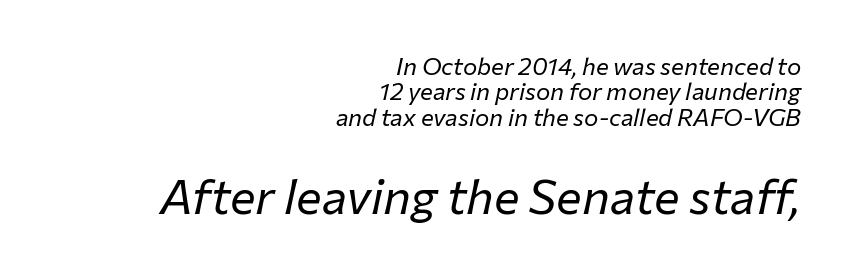
{"italic": "yes", "lean": "right", "slant_degrees": 12, "bold": "no", "weight": "regular", "width": "normal", "stroke_contrast": "low", "x_height": "medium", "monospaced": "no", "underline": "no", "align": "right", "line_spacing": "tight", "line_spacing_ratio": 1.06, "letter_spacing": "normal", "letter_spacing_em": 0.0, "larger_block": "second", "size_ratio": 2.0, "glyph_px": 48}
